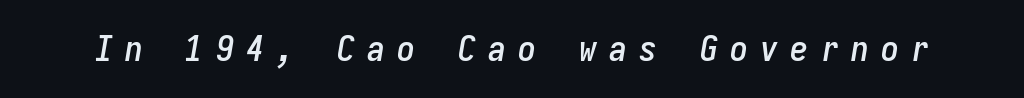
{"italic": "yes", "lean": "right", "slant_degrees": 9, "width": "condensed", "stroke_contrast": "low", "x_height": "medium", "monospaced": "yes", "underline": "no", "letter_spacing": "wide", "letter_spacing_em": 0.34, "glyph_px": 36}
